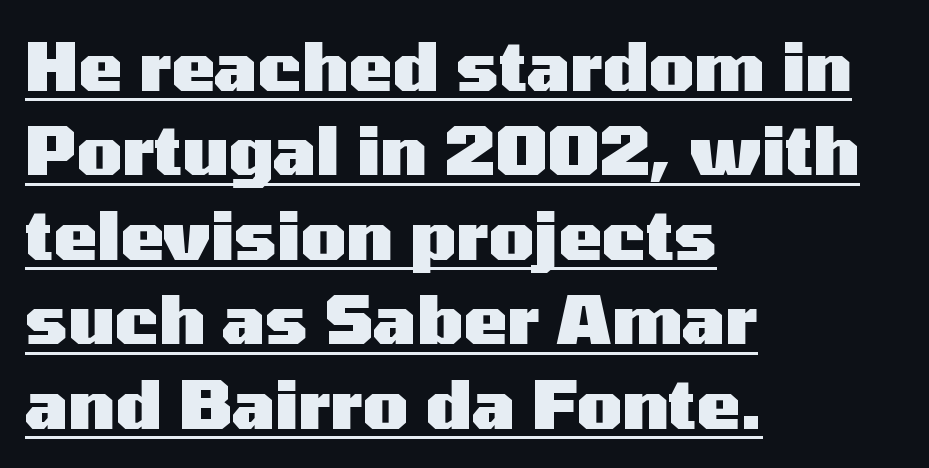
Q: Is the text bold? A: Yes.
Q: Is the text italic (slanted)? A: No, it is upright.
Q: Is the typeface a serif or a sans-serif typeface? A: Sans-serif.
Q: Is the text underlined? A: Yes.
Q: How is the paragraph aligned? A: Left-aligned.
Q: Is the spacing between letters normal or unusually wide? A: Normal.
Q: Is the spacing between lines tight, normal or loose? A: Normal.
Q: Width (condensed, normal, or wide)? A: Wide.
Q: Stroke contrast? A: Medium.
Q: x-height? A: Medium.
Q: Monospaced? A: No.
